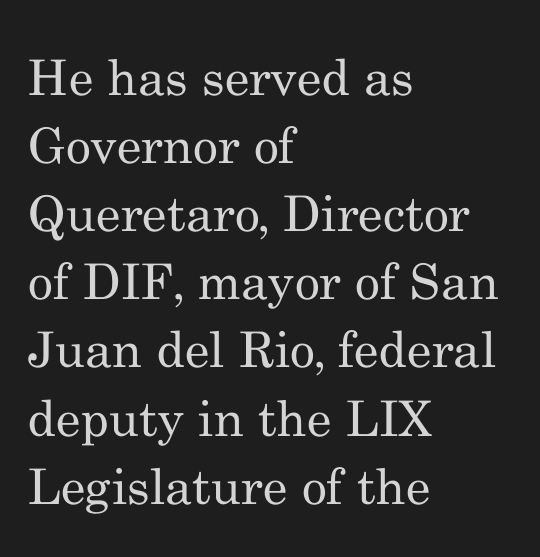
Q: Is the text bold? A: No.
Q: Is the text italic (slanted)? A: No, it is upright.
Q: Is the typeface a serif or a sans-serif typeface? A: Serif.
Q: Is the text underlined? A: No.
Q: How is the paragraph aligned? A: Left-aligned.
Q: Is the spacing between letters normal or unusually wide? A: Normal.
Q: Is the spacing between lines tight, normal or loose? A: Normal.
Q: Width (condensed, normal, or wide)? A: Normal.
Q: Stroke contrast? A: Medium.
Q: x-height? A: Small.
Q: Monospaced? A: No.
